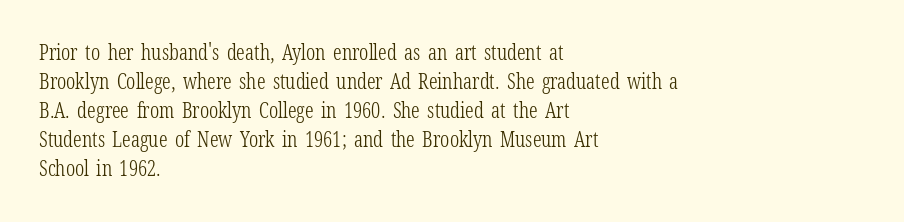
{"italic": "no", "bold": "no", "underline": "no", "align": "left", "line_spacing": "normal", "line_spacing_ratio": 1.38, "letter_spacing": "normal", "letter_spacing_em": 0.0, "glyph_px": 21}
